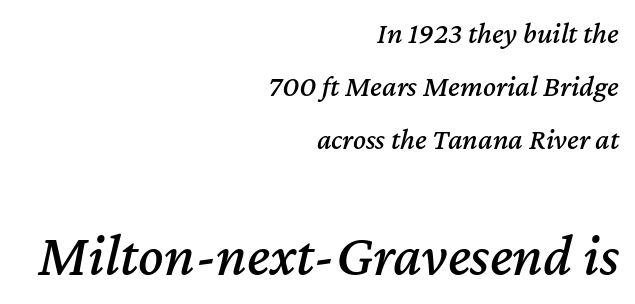
{"italic": "yes", "lean": "right", "slant_degrees": 12, "width": "normal", "stroke_contrast": "medium", "x_height": "medium", "monospaced": "no", "underline": "no", "align": "right", "line_spacing_ratio": 1.76, "letter_spacing": "normal", "letter_spacing_em": 0.0, "larger_block": "second", "size_ratio": 1.97, "glyph_px": 59}
